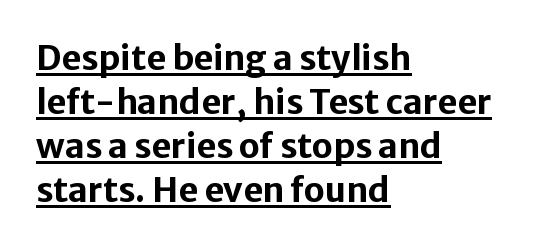
The image shows 34 px bold sans-serif type, upright; set left-aligned, normal line spacing (1.29x), normal letter spacing, underlined; low stroke contrast and a medium x-height.
